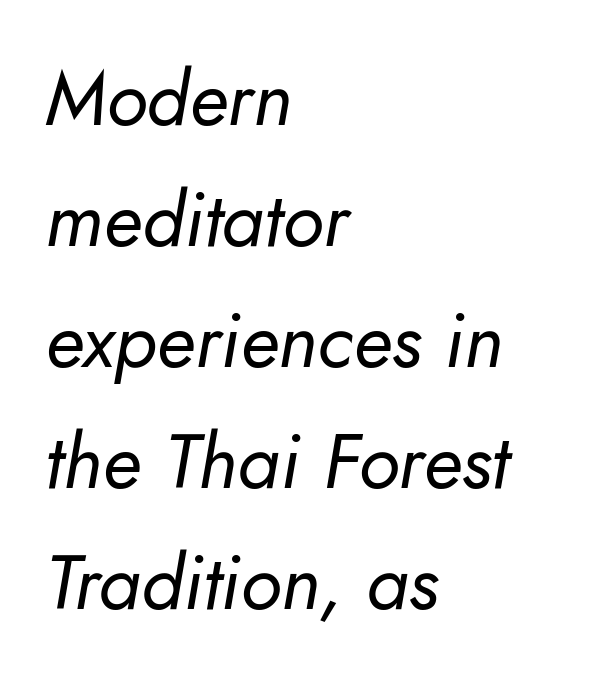
Q: Is the text bold? A: No.
Q: Is the text italic (slanted)? A: Yes, it leans right by about 10 degrees.
Q: Is the text underlined? A: No.
Q: How is the paragraph aligned? A: Left-aligned.
Q: Is the spacing between letters normal or unusually wide? A: Normal.
Q: Is the spacing between lines tight, normal or loose? A: Normal.
Q: Width (condensed, normal, or wide)? A: Normal.
Q: Stroke contrast? A: Low.
Q: x-height? A: Small.
Q: Monospaced? A: No.
